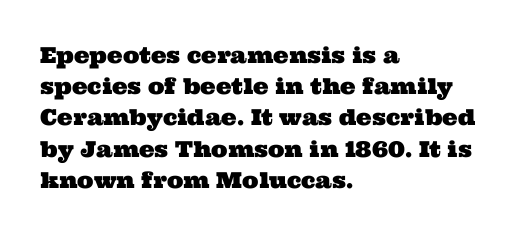
Q: Is the text underlined? A: No.
Q: How is the paragraph aligned? A: Left-aligned.
Q: Is the spacing between letters normal or unusually wide? A: Normal.
Q: Is the spacing between lines tight, normal or loose? A: Normal.
